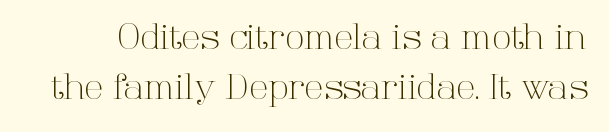
{"serif": "yes", "italic": "no", "bold": "no", "weight": "light", "width": "normal", "stroke_contrast": "high", "x_height": "medium", "monospaced": "no", "underline": "no", "line_spacing": "normal", "line_spacing_ratio": 1.44, "letter_spacing": "normal", "letter_spacing_em": 0.0, "glyph_px": 35}
